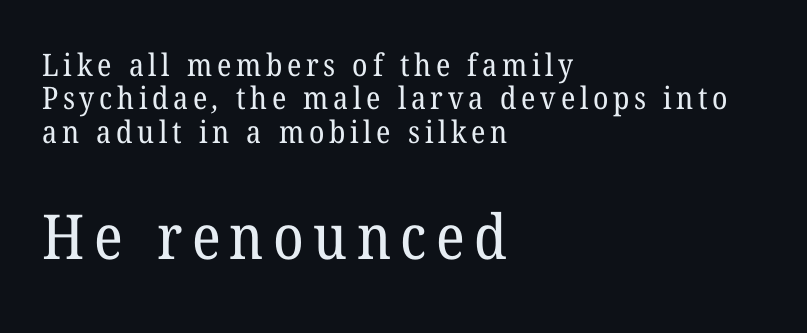
Q: Is the text bold? A: No.
Q: Is the typeface a serif or a sans-serif typeface? A: Serif.
Q: Is the text underlined? A: No.
Q: How is the paragraph aligned? A: Left-aligned.
Q: Is the spacing between lines tight, normal or loose? A: Tight.
Q: Which block of text is set in a larger size, the first (top) or the second (bottom)? A: The second (bottom) one.
Q: Width (condensed, normal, or wide)? A: Normal.
Q: Stroke contrast? A: Low.
Q: x-height? A: Medium.
Q: Monospaced? A: No.
